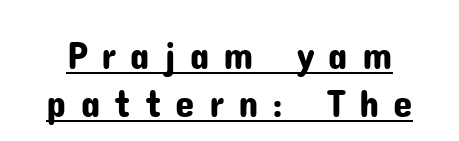
Q: Is the text italic (slanted)? A: No, it is upright.
Q: Is the typeface a serif or a sans-serif typeface? A: Sans-serif.
Q: Is the text underlined? A: Yes.
Q: Is the spacing between letters normal or unusually wide? A: Unusually wide.
Q: Width (condensed, normal, or wide)? A: Normal.
Q: Stroke contrast? A: Low.
Q: x-height? A: Medium.
Q: Monospaced? A: No.
